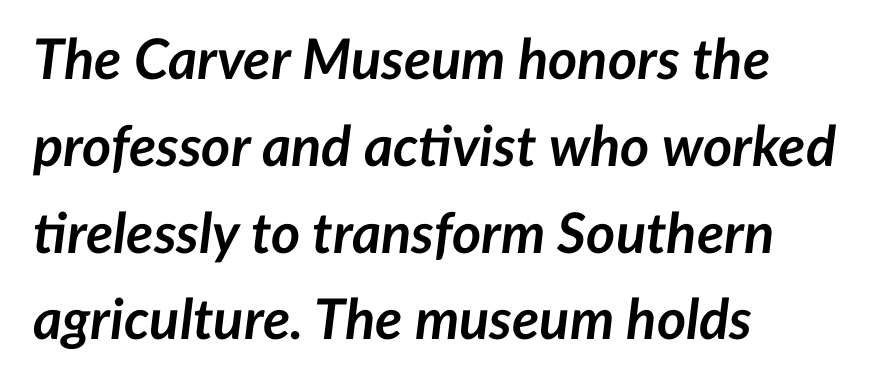
{"italic": "yes", "lean": "right", "slant_degrees": 7, "bold": "yes", "weight": "semibold", "width": "normal", "stroke_contrast": "low", "x_height": "medium", "monospaced": "no", "underline": "no", "align": "left", "line_spacing": "normal", "line_spacing_ratio": 1.55, "letter_spacing": "normal", "letter_spacing_em": 0.0, "glyph_px": 56}
